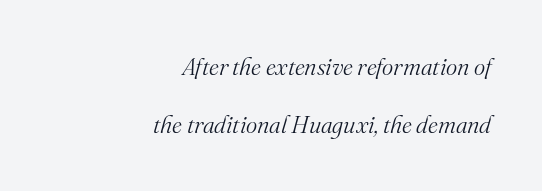
Regarding leading, the lines here are spaced well apart. The face looks like a standard text weight, possibly lighter. Type without underlining. The letters sit at their default tracking, neither squeezed nor spread.
